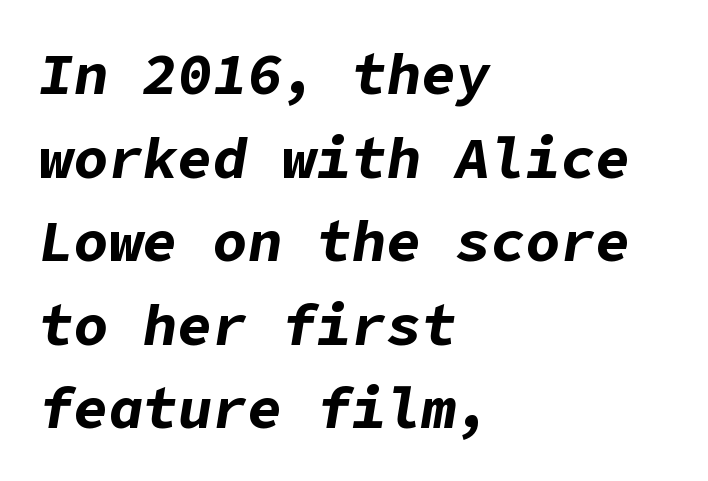
Q: Is the text bold? A: Yes.
Q: Is the text italic (slanted)? A: Yes, it leans right by about 9 degrees.
Q: Is the text underlined? A: No.
Q: How is the paragraph aligned? A: Left-aligned.
Q: Is the spacing between letters normal or unusually wide? A: Normal.
Q: Is the spacing between lines tight, normal or loose? A: Normal.
Q: Width (condensed, normal, or wide)? A: Normal.
Q: Stroke contrast? A: Low.
Q: x-height? A: Medium.
